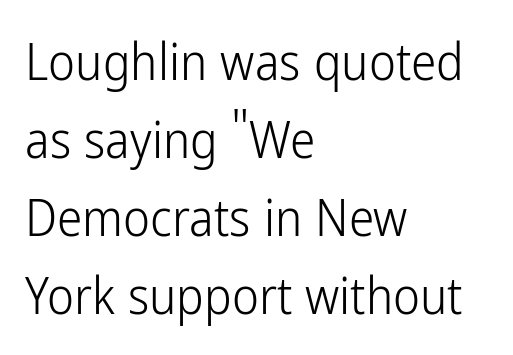
{"serif": "no", "italic": "no", "bold": "no", "weight": "light", "width": "condensed", "stroke_contrast": "low", "x_height": "medium", "monospaced": "no", "underline": "no", "align": "left", "line_spacing": "normal", "line_spacing_ratio": 1.53, "letter_spacing": "normal", "letter_spacing_em": 0.0, "glyph_px": 51}
